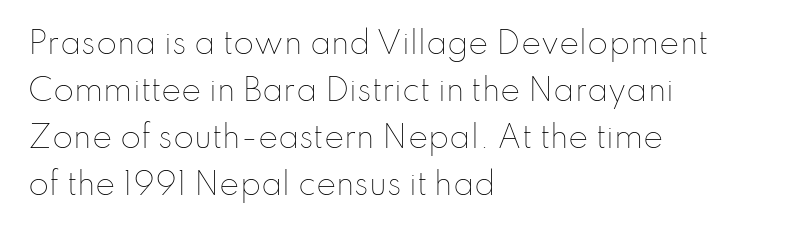
{"italic": "no", "bold": "no", "weight": "thin", "width": "normal", "stroke_contrast": "low", "x_height": "small", "monospaced": "no", "underline": "no", "align": "left", "line_spacing": "normal", "line_spacing_ratio": 1.57, "letter_spacing": "normal", "letter_spacing_em": 0.0, "glyph_px": 30}
